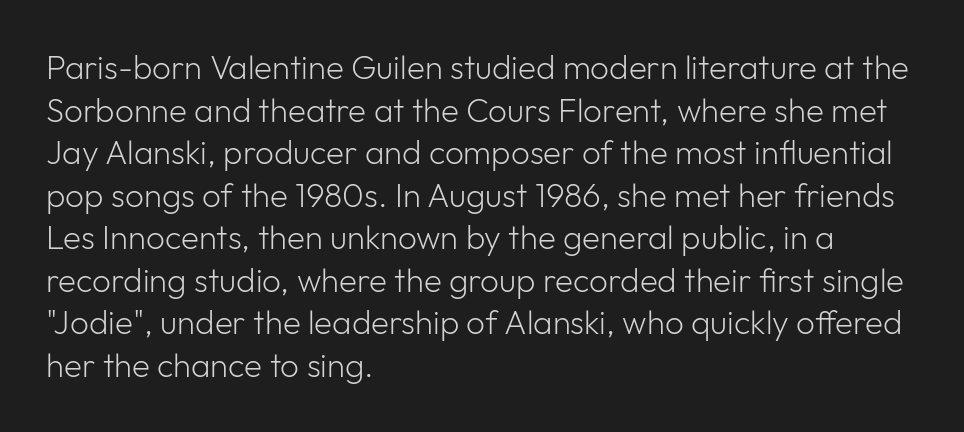
The image shows 33 px light sans-serif type, upright; set left-aligned, normal line spacing (1.29x), normal letter spacing, not underlined; low stroke contrast and a medium x-height.
